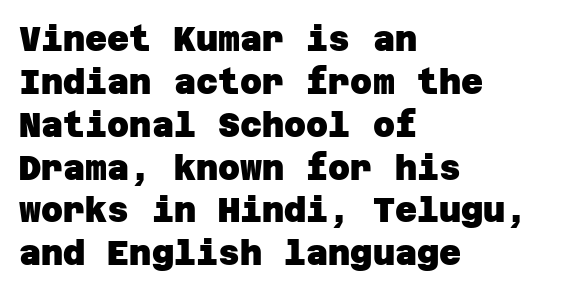
{"serif": "no", "bold": "yes", "weight": "heavy", "width": "normal", "stroke_contrast": "low", "x_height": "large", "underline": "no", "align": "left", "line_spacing": "normal", "line_spacing_ratio": 1.26, "letter_spacing": "normal", "letter_spacing_em": 0.0, "glyph_px": 34}
